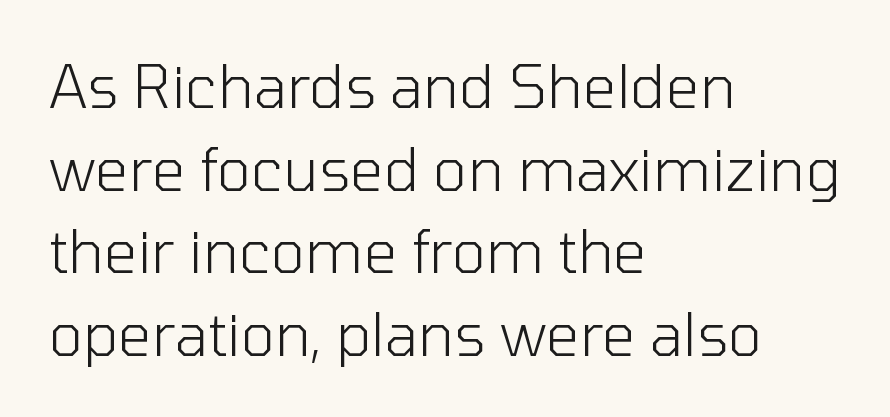
Q: Is the text bold? A: No.
Q: Is the text italic (slanted)? A: No, it is upright.
Q: Is the typeface a serif or a sans-serif typeface? A: Sans-serif.
Q: Is the text underlined? A: No.
Q: How is the paragraph aligned? A: Left-aligned.
Q: Is the spacing between letters normal or unusually wide? A: Normal.
Q: Is the spacing between lines tight, normal or loose? A: Normal.
Q: Width (condensed, normal, or wide)? A: Normal.
Q: Stroke contrast? A: Low.
Q: x-height? A: Medium.
Q: Monospaced? A: No.
